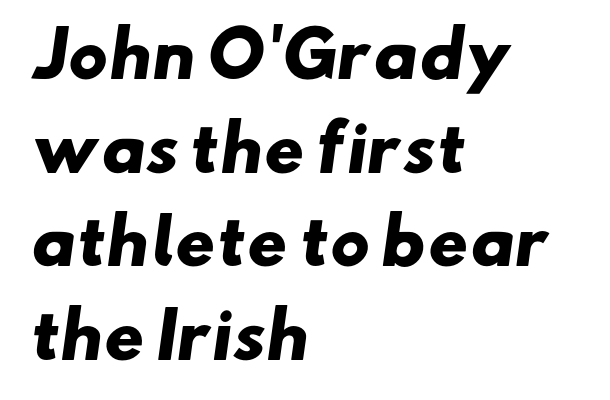
The image shows 62 px heavy, wide sans-serif type; set left-aligned, normal line spacing (1.51x), normal letter spacing, not underlined; low stroke contrast and a small x-height.
